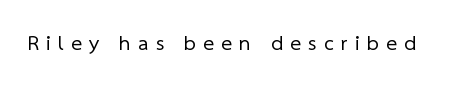
{"bold": "no", "underline": "no", "letter_spacing": "wide", "letter_spacing_em": 0.34, "glyph_px": 21}
